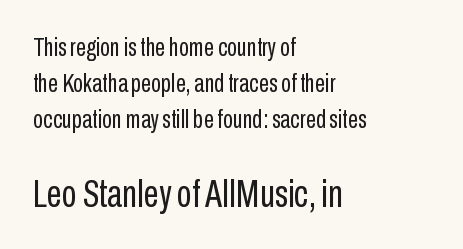
The image shows 39 px regular-weight, condensed sans-serif type, upright; set left-aligned, normal line spacing (1.38x), normal letter spacing, not underlined; the second (bottom) block is 1.5x larger; low stroke contrast and a medium x-height.
